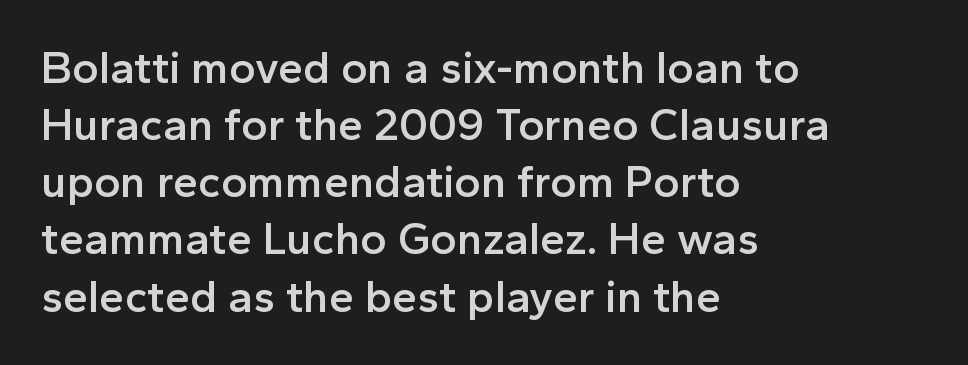
Q: Is the text bold? A: Semi-bold.
Q: Is the text italic (slanted)? A: No, it is upright.
Q: Is the typeface a serif or a sans-serif typeface? A: Sans-serif.
Q: Is the text underlined? A: No.
Q: How is the paragraph aligned? A: Left-aligned.
Q: Is the spacing between letters normal or unusually wide? A: Normal.
Q: Is the spacing between lines tight, normal or loose? A: Normal.
Q: Width (condensed, normal, or wide)? A: Normal.
Q: x-height? A: Medium.
Q: Monospaced? A: No.
